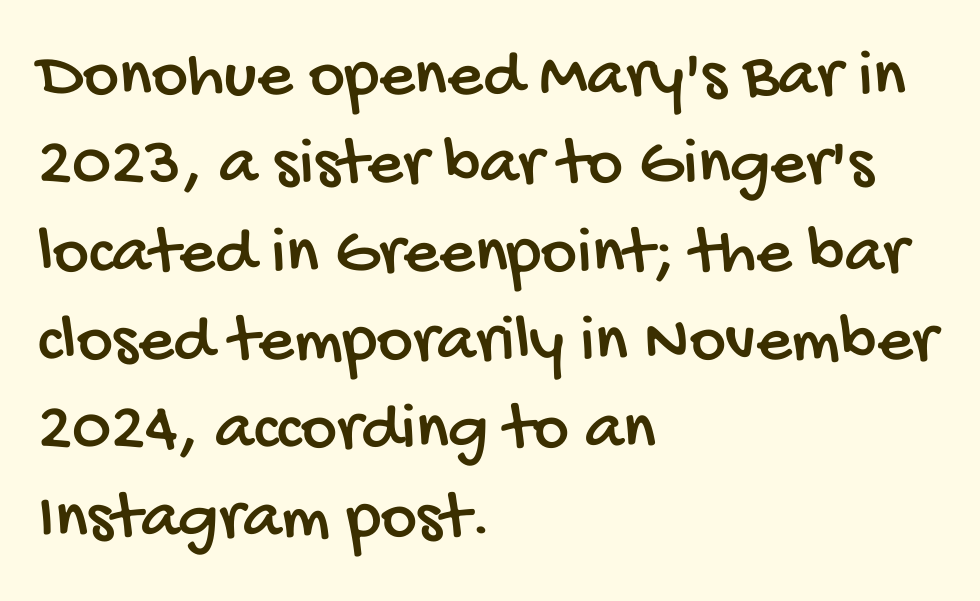
{"serif": "no", "width": "condensed", "stroke_contrast": "low", "x_height": "large", "monospaced": "no", "underline": "no", "align": "left", "line_spacing": "normal", "line_spacing_ratio": 1.28, "letter_spacing": "normal", "letter_spacing_em": 0.0, "glyph_px": 69}
